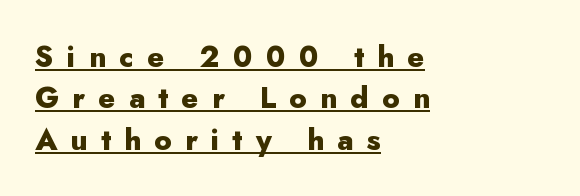
{"serif": "no", "italic": "no", "bold": "yes", "weight": "heavy", "width": "normal", "stroke_contrast": "low", "x_height": "small", "monospaced": "no", "underline": "yes", "align": "left", "line_spacing": "normal", "line_spacing_ratio": 1.43, "letter_spacing": "wide", "letter_spacing_em": 0.46, "glyph_px": 29}
